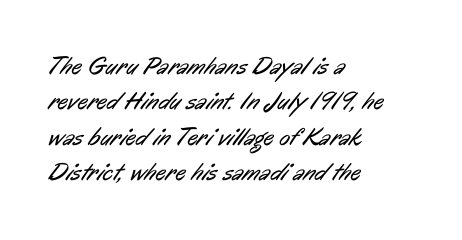
The image shows 25 px text type; set left-aligned, normal line spacing (1.42x), normal letter spacing, not underlined.
